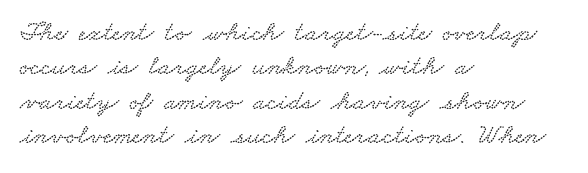
Look at the bottom of the vertical strokes: they flare into serifs here. Where is the straight margin? On the left. You could call the tracking neutral — neither tight nor loose. Glance below the letters and you will spot only blank space.
